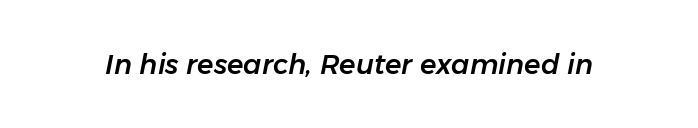
The image shows 27 px text type, italic (leaning right); set normal letter spacing, not underlined.
